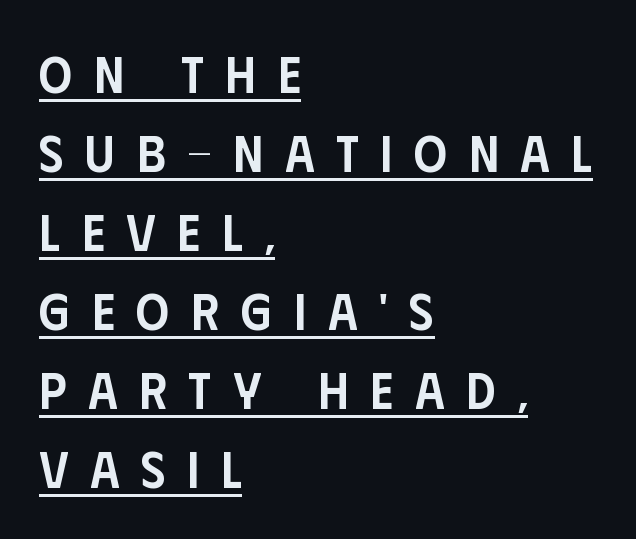
In terms of weight, the rendering is demibold, just under bold. Tracking value appears strongly positive — letters spread wide. Notice how the stems are strictly vertical — no italics here. Every word sits above its own underline. The lines in this sample share a left origin and differ only in where they stop.
